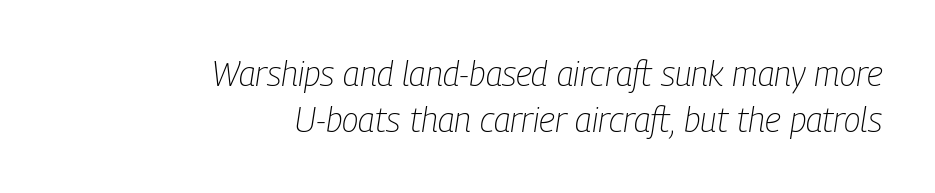
The image shows 34 px light, condensed type, italic (leaning right); set right-aligned, normal line spacing (1.35x), normal letter spacing, not underlined; low stroke contrast and a medium x-height.
